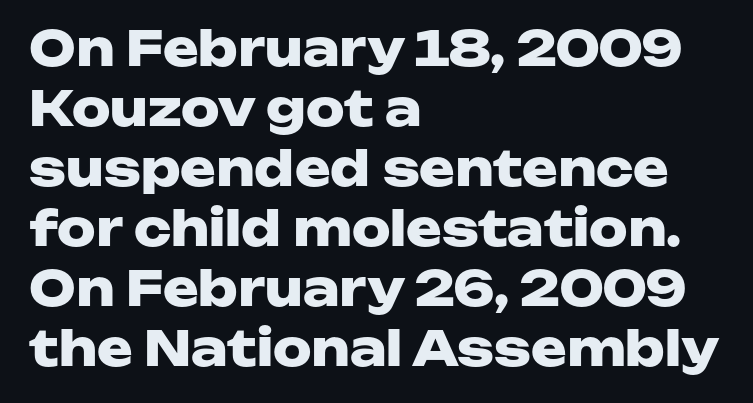
{"serif": "no", "italic": "no", "bold": "yes", "weight": "heavy", "width": "wide", "stroke_contrast": "low", "x_height": "medium", "monospaced": "no", "underline": "no", "align": "left", "line_spacing": "normal", "line_spacing_ratio": 1.25, "letter_spacing": "normal", "letter_spacing_em": 0.0, "glyph_px": 48}
